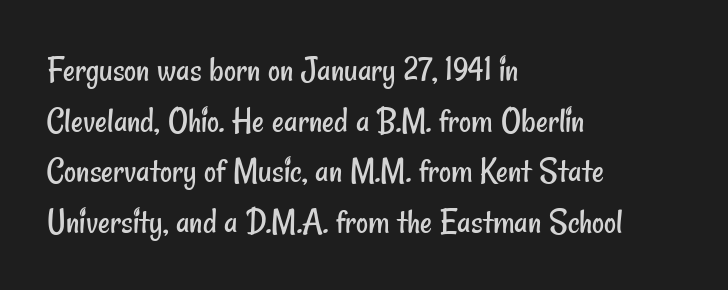
Q: Is the text bold? A: No.
Q: Is the typeface a serif or a sans-serif typeface? A: Sans-serif.
Q: Is the text underlined? A: No.
Q: How is the paragraph aligned? A: Left-aligned.
Q: Is the spacing between letters normal or unusually wide? A: Normal.
Q: Is the spacing between lines tight, normal or loose? A: Normal.
Q: Width (condensed, normal, or wide)? A: Condensed.
Q: Stroke contrast? A: Low.
Q: x-height? A: Small.
Q: Monospaced? A: No.
